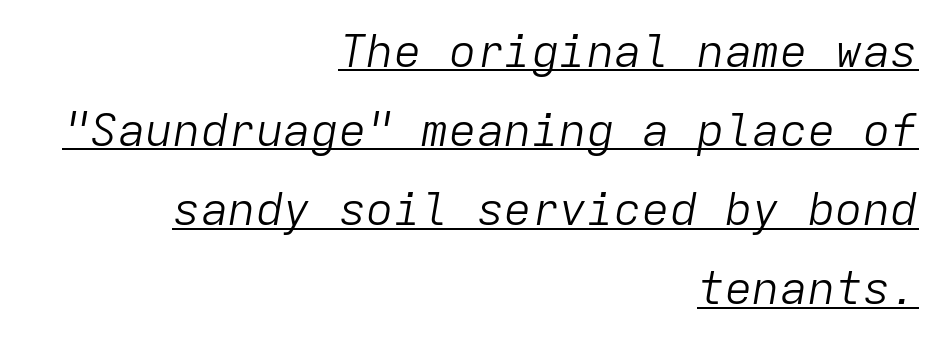
Q: Is the text bold? A: No.
Q: Is the text italic (slanted)? A: Yes, it leans right by about 9 degrees.
Q: Is the text underlined? A: Yes.
Q: How is the paragraph aligned? A: Right-aligned.
Q: Is the spacing between letters normal or unusually wide? A: Normal.
Q: Width (condensed, normal, or wide)? A: Normal.
Q: Stroke contrast? A: Low.
Q: x-height? A: Medium.
Q: Monospaced? A: Yes.
